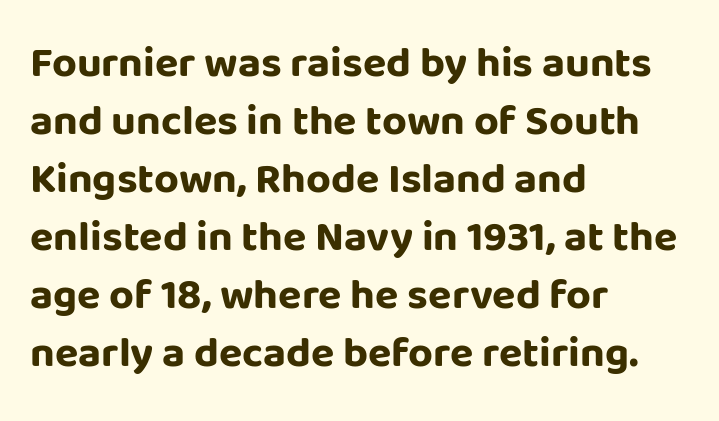
The image shows 43 px bold sans-serif type, upright; set left-aligned, normal line spacing (1.35x), normal letter spacing, not underlined; low stroke contrast and a large x-height.
